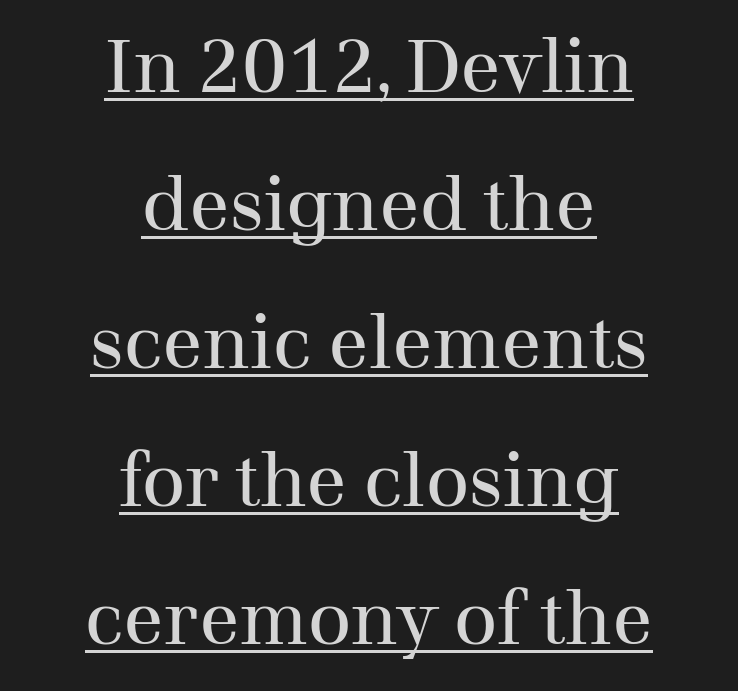
Q: Is the text bold? A: No.
Q: Is the text italic (slanted)? A: No, it is upright.
Q: Is the typeface a serif or a sans-serif typeface? A: Serif.
Q: Is the text underlined? A: Yes.
Q: How is the paragraph aligned? A: Centered.
Q: Is the spacing between letters normal or unusually wide? A: Normal.
Q: Width (condensed, normal, or wide)? A: Normal.
Q: Stroke contrast? A: Medium.
Q: x-height? A: Medium.
Q: Monospaced? A: No.
